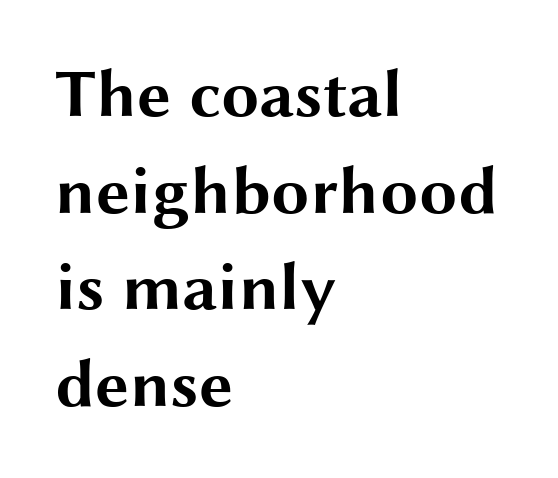
The image shows 68 px bold, wide sans-serif type, upright; set left-aligned, normal line spacing (1.42x), normal letter spacing, not underlined; medium stroke contrast and a medium x-height.
